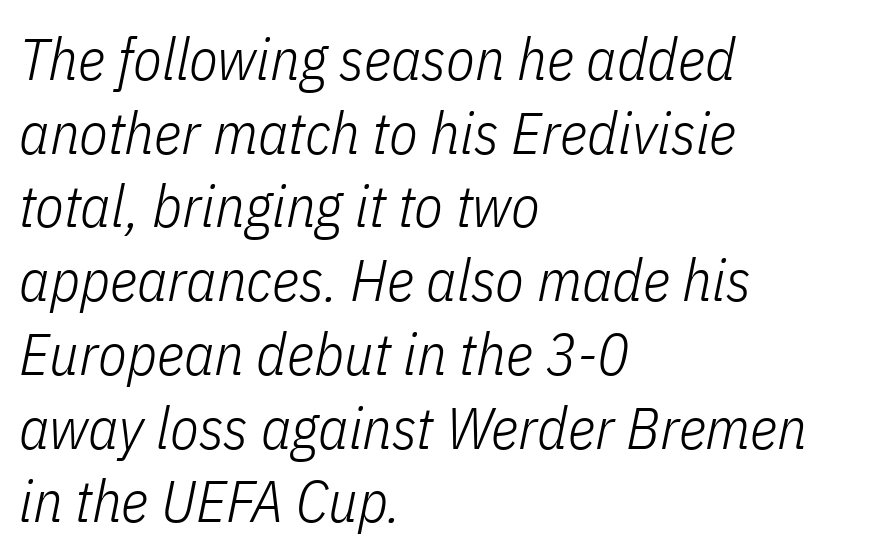
{"italic": "yes", "lean": "right", "slant_degrees": 11, "bold": "no", "weight": "light", "width": "condensed", "stroke_contrast": "low", "x_height": "medium", "monospaced": "no", "underline": "no", "align": "left", "line_spacing": "normal", "line_spacing_ratio": 1.25, "letter_spacing": "normal", "letter_spacing_em": 0.0, "glyph_px": 59}
